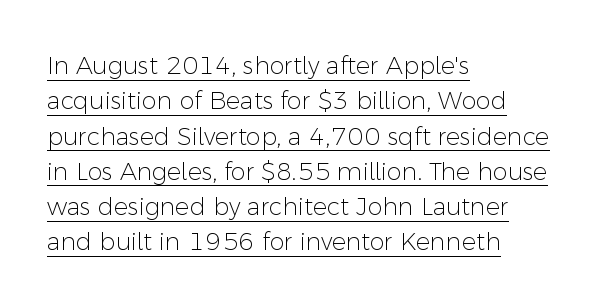
Q: Is the text bold? A: No.
Q: Is the text italic (slanted)? A: No, it is upright.
Q: Is the text underlined? A: Yes.
Q: How is the paragraph aligned? A: Left-aligned.
Q: Is the spacing between letters normal or unusually wide? A: Normal.
Q: Is the spacing between lines tight, normal or loose? A: Normal.
